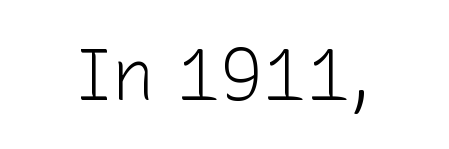
The image shows 72 px light sans-serif type, upright; set normal letter spacing, not underlined; low stroke contrast and a medium x-height.
